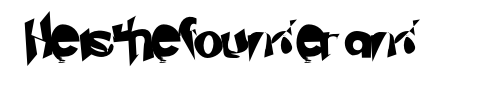
The rendering keeps characters at their native spacing. The type family on display is of the sans-serif kind. Spacing verdict: proportional, widths tailored to each character. The gap between lines stays unmarked.
